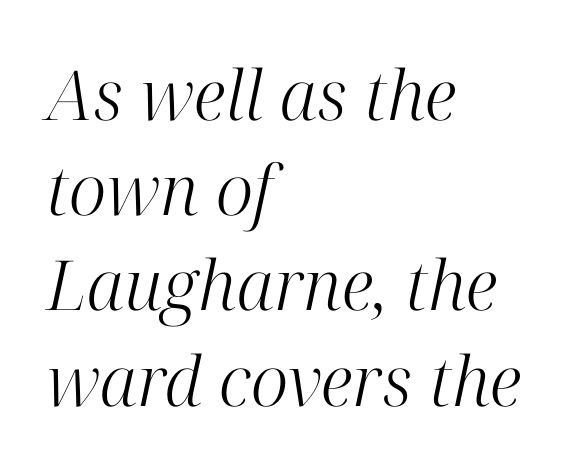
Has an underline been added? It has not. The strokes are not fattened; the text isn't bold. What kind of face is this? One with serifs. This sample has the flowing, uneven cadence of proportional lettering. The lines sit at an ordinary, default distance from one another.
